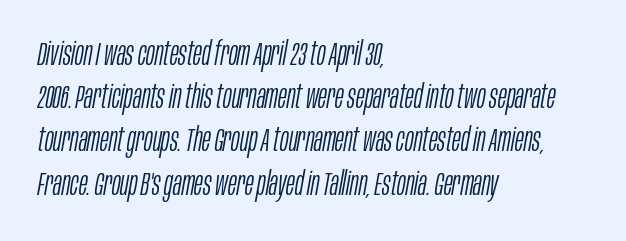
The image shows 33 px light, condensed type, italic (leaning right); set left-aligned, normal line spacing (1.31x), normal letter spacing, not underlined; low stroke contrast and a large x-height.
